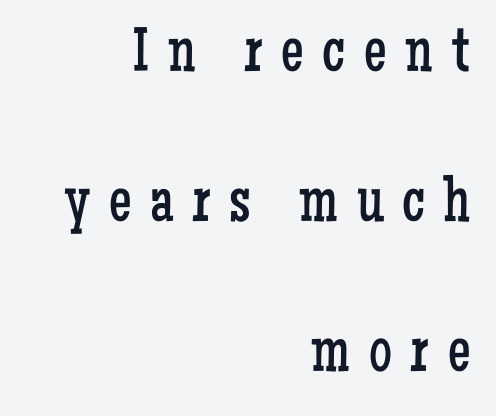
The image shows 64 px regular-weight, condensed serif type, upright; set right-aligned, loose line spacing (2.34x), unusually wide letter spacing (+0.29 em), not underlined; low stroke contrast and a medium x-height.
